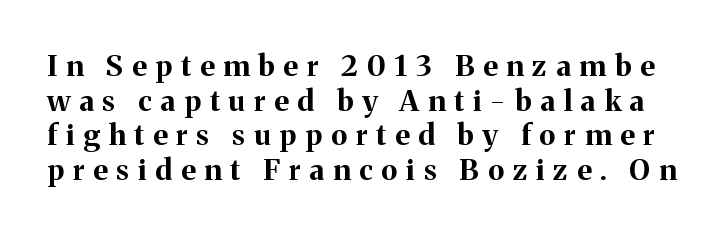
Is this a sans? No — the strokes have serifs. Do the characters align in a grid? No, the font is proportional. Short note: letters widely spaced. The space beneath each line is pristine and unruled. Weight check: bold — yes, fully.
